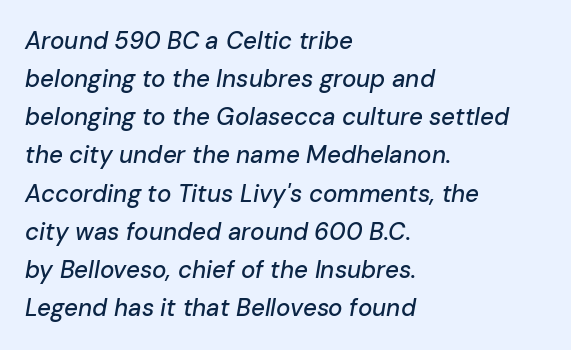
This sample keeps an unexceptional amount of space between lines. Style check: oblique. The tracking reads as untouched default to a designer's eye. The text block is weighted toward the left margin, trailing off unevenly rightward. This rendering features lettering with no underline.
